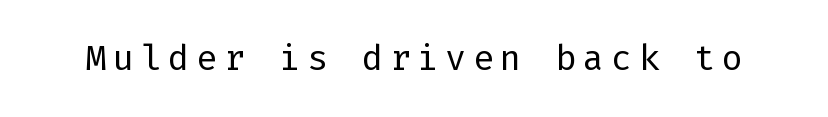
Q: Is the text bold? A: No.
Q: Is the text italic (slanted)? A: No, it is upright.
Q: Is the typeface a serif or a sans-serif typeface? A: Sans-serif.
Q: Is the text underlined? A: No.
Q: Width (condensed, normal, or wide)? A: Normal.
Q: Stroke contrast? A: Low.
Q: x-height? A: Medium.
